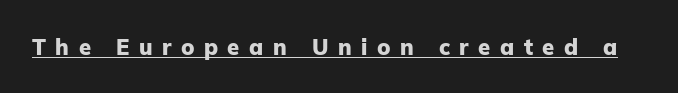
{"italic": "no", "bold": "yes", "underline": "yes", "letter_spacing": "wide", "letter_spacing_em": 0.43, "glyph_px": 22}
